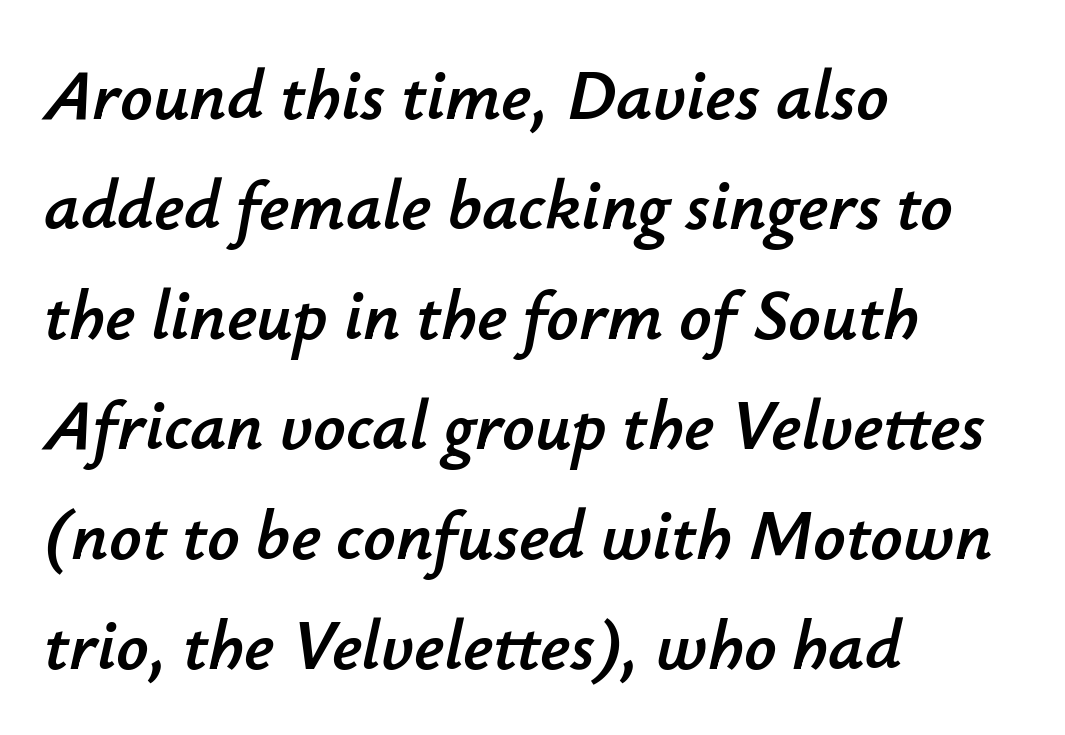
The image shows 71 px text type, italic (leaning right); set left-aligned, normal line spacing (1.55x), normal letter spacing, not underlined; low stroke contrast and a small x-height.
